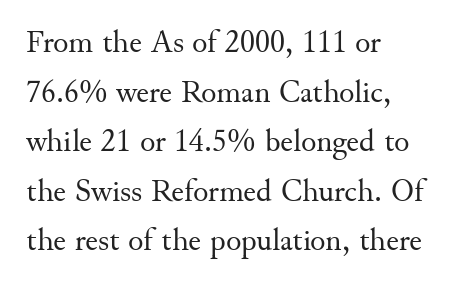
The image shows 32 px regular-weight serif type, upright; set left-aligned, normal line spacing (1.55x), normal letter spacing, not underlined; medium stroke contrast and a small x-height.
